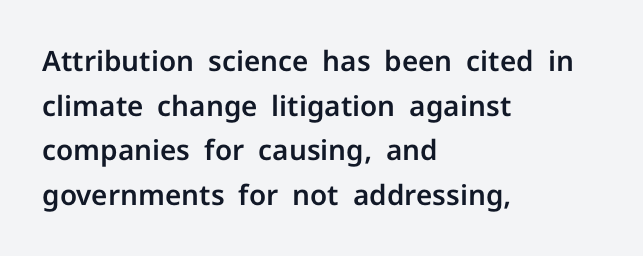
Q: Is the text italic (slanted)? A: No, it is upright.
Q: Is the typeface a serif or a sans-serif typeface? A: Sans-serif.
Q: Is the text underlined? A: No.
Q: How is the paragraph aligned? A: Left-aligned.
Q: Is the spacing between letters normal or unusually wide? A: Normal.
Q: Is the spacing between lines tight, normal or loose? A: Normal.
Q: Width (condensed, normal, or wide)? A: Normal.
Q: Stroke contrast? A: Low.
Q: x-height? A: Medium.
Q: Monospaced? A: No.
